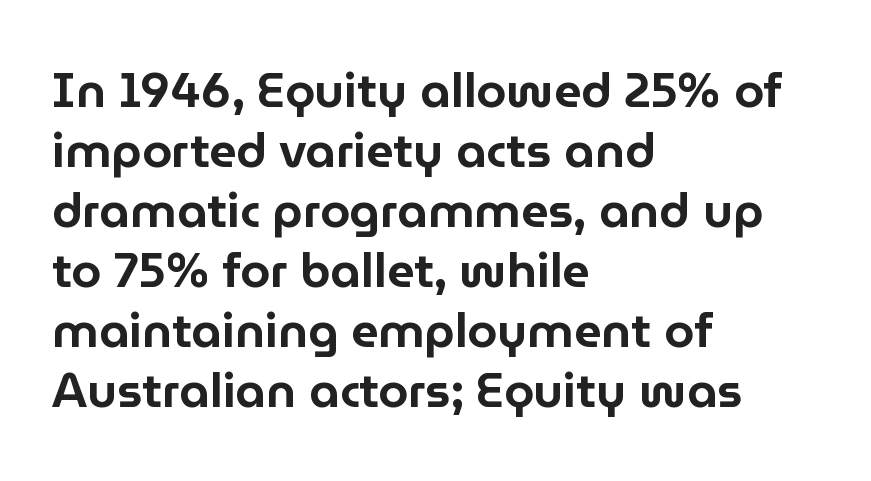
The image shows 48 px sans-serif type, upright; set left-aligned, normal line spacing (1.25x), normal letter spacing, not underlined; low stroke contrast and a medium x-height.
